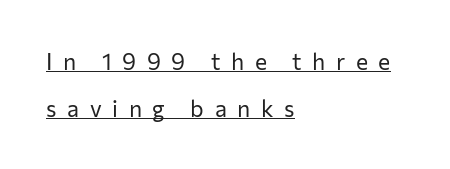
The image shows 23 px text type, upright; set left-aligned, loose line spacing (2.05x), unusually wide letter spacing (+0.46 em), underlined.
